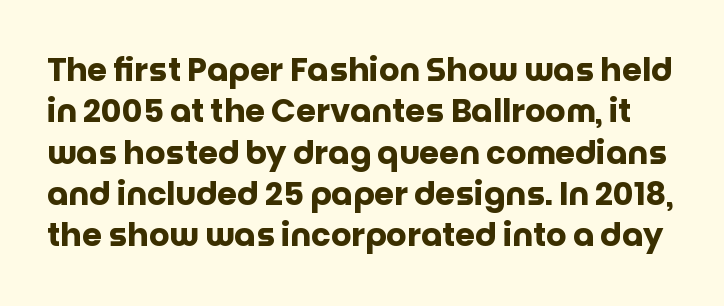
Q: Is the text bold? A: Yes.
Q: Is the text italic (slanted)? A: No, it is upright.
Q: Is the typeface a serif or a sans-serif typeface? A: Sans-serif.
Q: Is the text underlined? A: No.
Q: Is the spacing between letters normal or unusually wide? A: Normal.
Q: Is the spacing between lines tight, normal or loose? A: Normal.
Q: Width (condensed, normal, or wide)? A: Normal.
Q: Stroke contrast? A: Low.
Q: x-height? A: Large.
Q: Monospaced? A: No.
